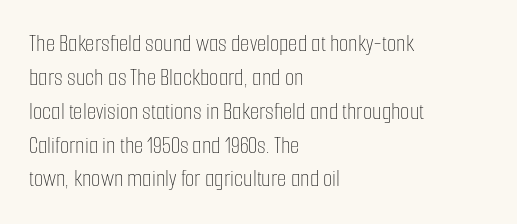
Q: Is the text bold? A: No.
Q: Is the text italic (slanted)? A: No, it is upright.
Q: Is the text underlined? A: No.
Q: How is the paragraph aligned? A: Left-aligned.
Q: Is the spacing between letters normal or unusually wide? A: Normal.
Q: Is the spacing between lines tight, normal or loose? A: Normal.
